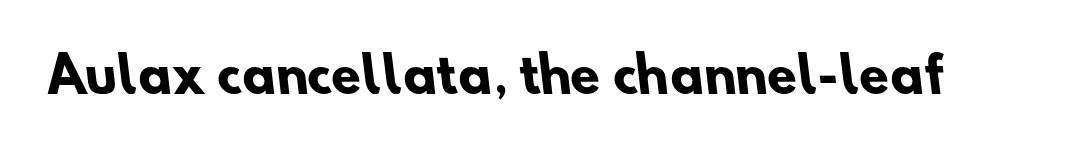
Spacing between characters is what you'd get straight out of the box. Each row of text sits above clean, open space. In terms of letterform style, serifs are entirely absent. Proportional: the letters do not fall into vertical columns.
